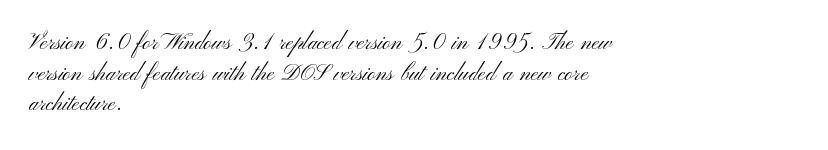
{"bold": "no", "underline": "no", "align": "left", "line_spacing": "normal", "line_spacing_ratio": 1.39, "letter_spacing": "normal", "letter_spacing_em": 0.0, "glyph_px": 22}
